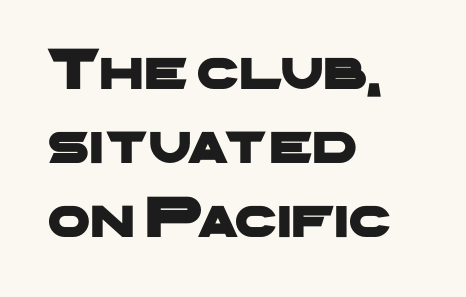
{"serif": "no", "width": "wide", "stroke_contrast": "low", "x_height": "medium", "monospaced": "no", "underline": "no", "align": "left", "line_spacing_ratio": 1.23, "letter_spacing": "normal", "letter_spacing_em": 0.0, "glyph_px": 60}
